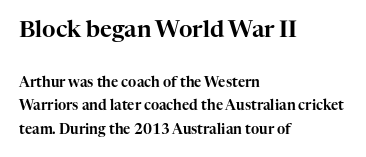
Q: Is the text italic (slanted)? A: No, it is upright.
Q: Is the text underlined? A: No.
Q: How is the paragraph aligned? A: Left-aligned.
Q: Is the spacing between letters normal or unusually wide? A: Normal.
Q: Is the spacing between lines tight, normal or loose? A: Normal.
Q: Which block of text is set in a larger size, the first (top) or the second (bottom)? A: The first (top) one.
